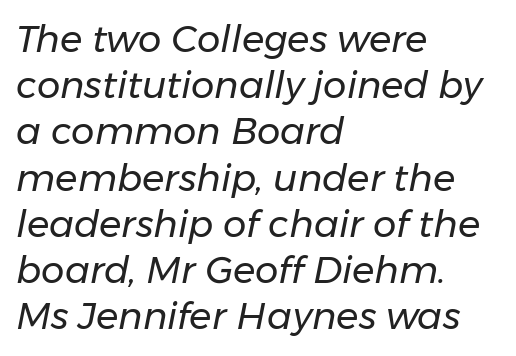
Glyph-to-glyph distance matches everyday printed text. Character widths vary here, with narrow letters taking less room than wide ones. A classic flush-left, rag-right setting is used for this passage. Slant detected: the letters are inclined.
